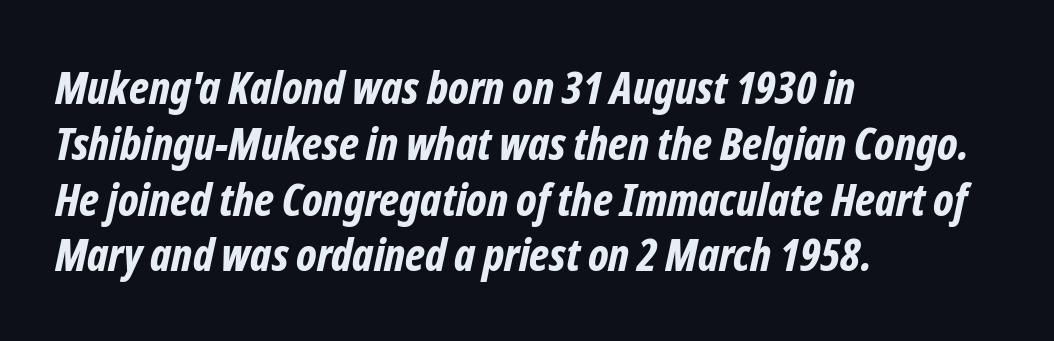
The image shows 45 px bold, condensed type, italic (leaning right); set left-aligned, line spacing 1.24x, normal letter spacing, not underlined; low stroke contrast and a medium x-height.
